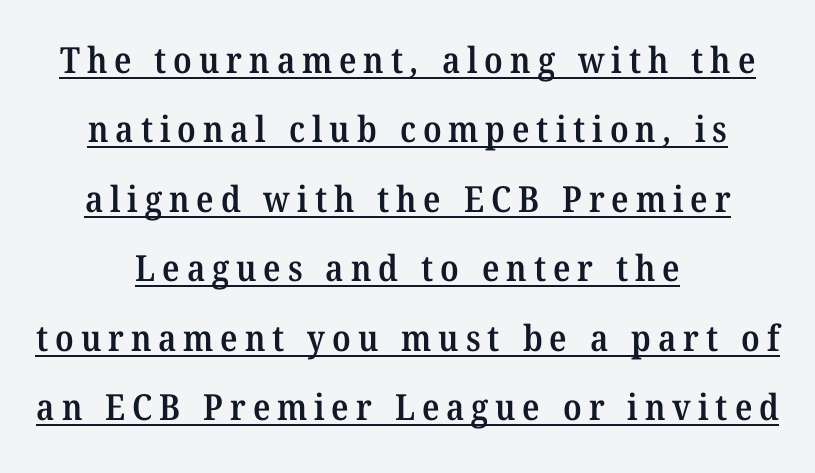
{"serif": "yes", "bold": "semi", "weight": "semibold", "width": "normal", "stroke_contrast": "medium", "x_height": "medium", "monospaced": "no", "underline": "yes", "align": "center", "line_spacing": "loose", "line_spacing_ratio": 1.93, "glyph_px": 36}
